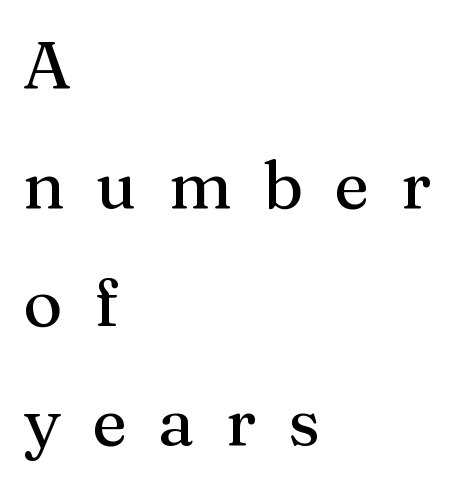
Q: Is the text italic (slanted)? A: No, it is upright.
Q: Is the typeface a serif or a sans-serif typeface? A: Serif.
Q: Is the text underlined? A: No.
Q: How is the paragraph aligned? A: Left-aligned.
Q: Is the spacing between letters normal or unusually wide? A: Unusually wide.
Q: Width (condensed, normal, or wide)? A: Normal.
Q: Stroke contrast? A: Medium.
Q: x-height? A: Medium.
Q: Monospaced? A: No.
